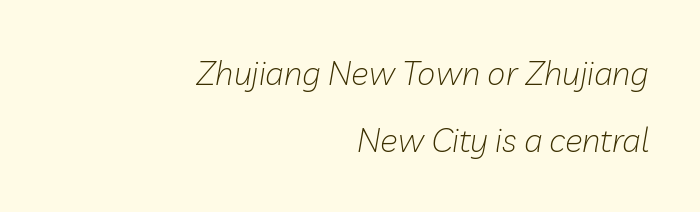
{"italic": "yes", "lean": "right", "slant_degrees": 10, "bold": "no", "weight": "light", "width": "normal", "stroke_contrast": "low", "x_height": "medium", "monospaced": "no", "underline": "no", "align": "right", "line_spacing": "loose", "line_spacing_ratio": 2.03, "letter_spacing": "normal", "letter_spacing_em": 0.0, "glyph_px": 33}
